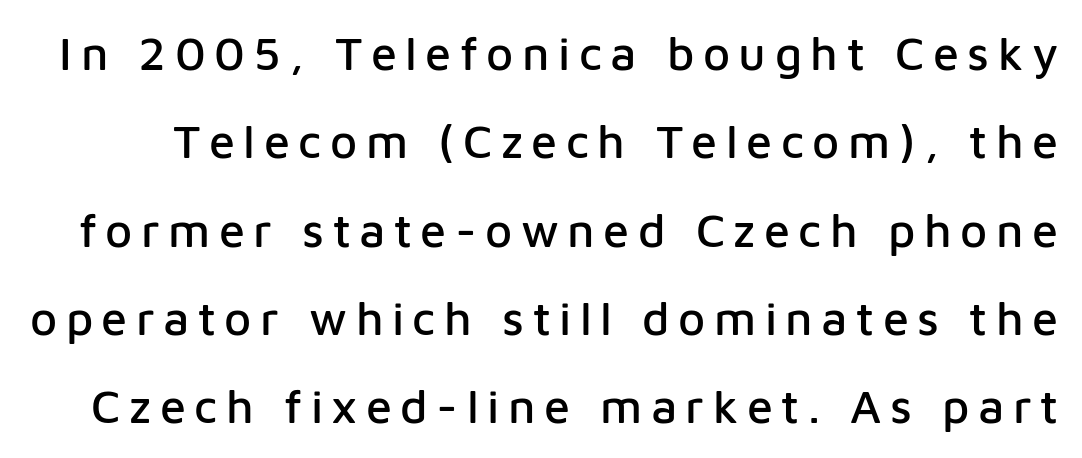
Q: Is the text italic (slanted)? A: No, it is upright.
Q: Is the typeface a serif or a sans-serif typeface? A: Sans-serif.
Q: Is the text underlined? A: No.
Q: Width (condensed, normal, or wide)? A: Normal.
Q: Stroke contrast? A: Low.
Q: x-height? A: Medium.
Q: Monospaced? A: No.
